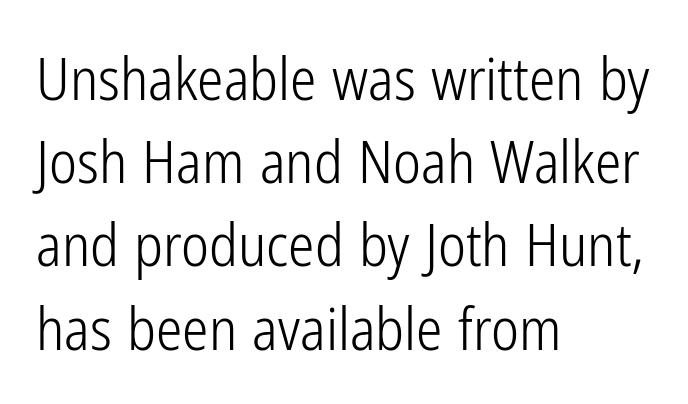
Q: Is the text bold? A: No.
Q: Is the text italic (slanted)? A: No, it is upright.
Q: Is the typeface a serif or a sans-serif typeface? A: Sans-serif.
Q: Is the text underlined? A: No.
Q: How is the paragraph aligned? A: Left-aligned.
Q: Is the spacing between letters normal or unusually wide? A: Normal.
Q: Is the spacing between lines tight, normal or loose? A: Normal.
Q: Width (condensed, normal, or wide)? A: Condensed.
Q: Stroke contrast? A: Low.
Q: x-height? A: Medium.
Q: Monospaced? A: No.
